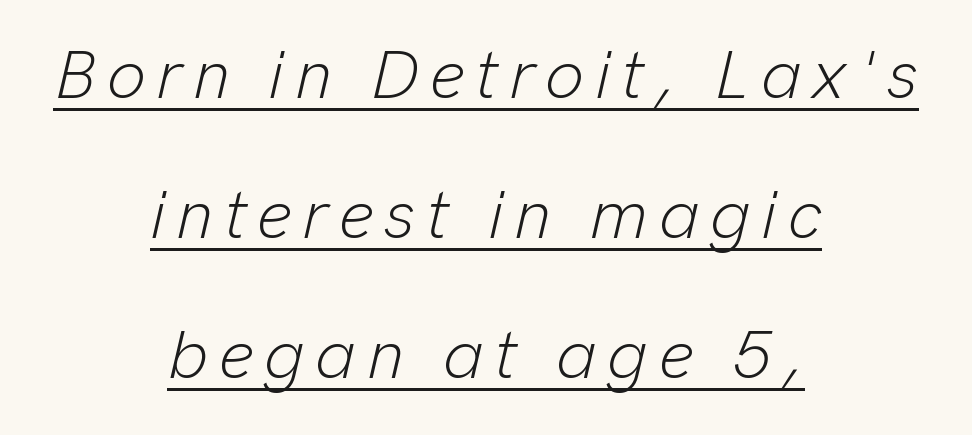
The image shows 69 px light type, italic (leaning right); set centered, loose line spacing (2.03x), underlined; low stroke contrast and a medium x-height.
